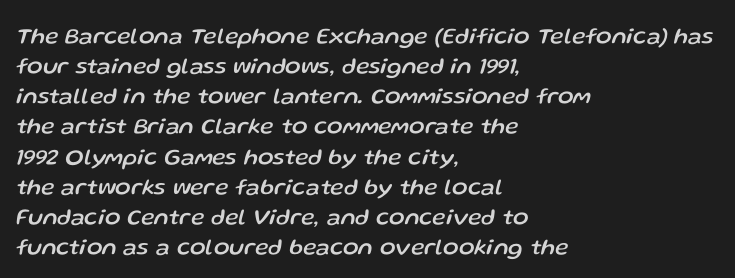
The image shows 23 px text type, italic (leaning right); set left-aligned, normal line spacing (1.31x), normal letter spacing, not underlined.
